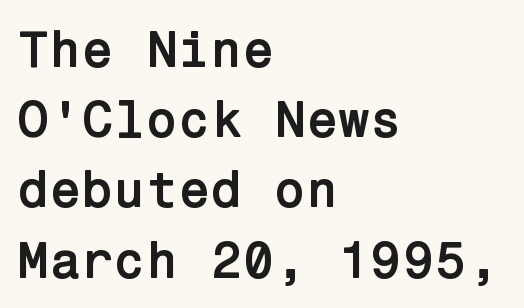
The image shows 52 px semibold sans-serif type, upright; set left-aligned, normal line spacing (1.35x), normal letter spacing, not underlined; low stroke contrast and a medium x-height.
